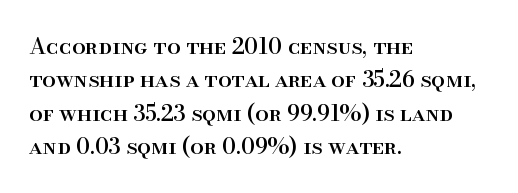
{"italic": "no", "underline": "no", "align": "left", "line_spacing": "normal", "line_spacing_ratio": 1.52, "letter_spacing": "normal", "letter_spacing_em": 0.0, "glyph_px": 22}
